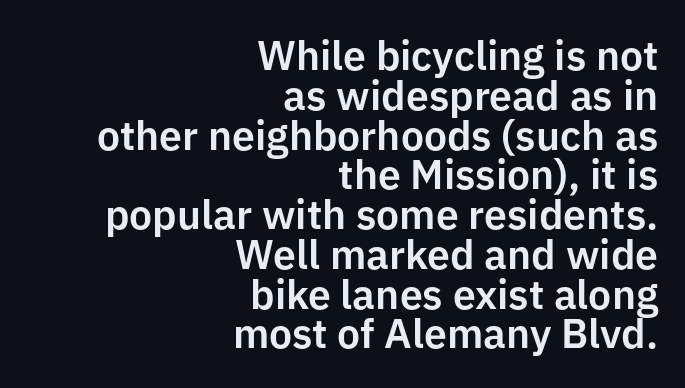
{"serif": "no", "italic": "no", "width": "normal", "stroke_contrast": "low", "x_height": "medium", "monospaced": "no", "underline": "no", "align": "right", "line_spacing": "tight", "line_spacing_ratio": 0.97, "letter_spacing": "normal", "letter_spacing_em": 0.0, "glyph_px": 41}
